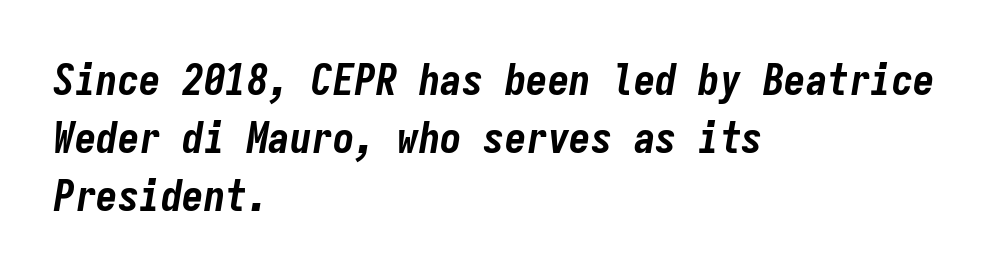
The lines are quadded left. This is oblique type, the kind used for emphasis or titles. Looks like terminal output: every glyph gets an equal slot. Only glyphs here, with clear space below each row.
